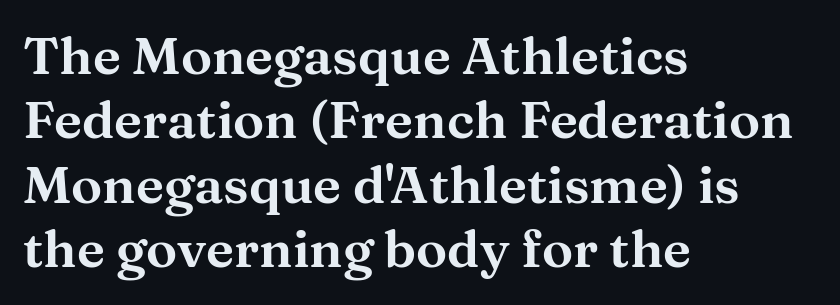
Italic: no, the glyphs are upright roman. Think of a printed novel: that variable character pitch is what you see here. Is the block centered? No — it sits flush against the left margin. Here the glyphs are tracked normally, forming tight word shapes. Letterform terminals end in serifs throughout the passage. Glance below the letters and you will spot only blank space.
